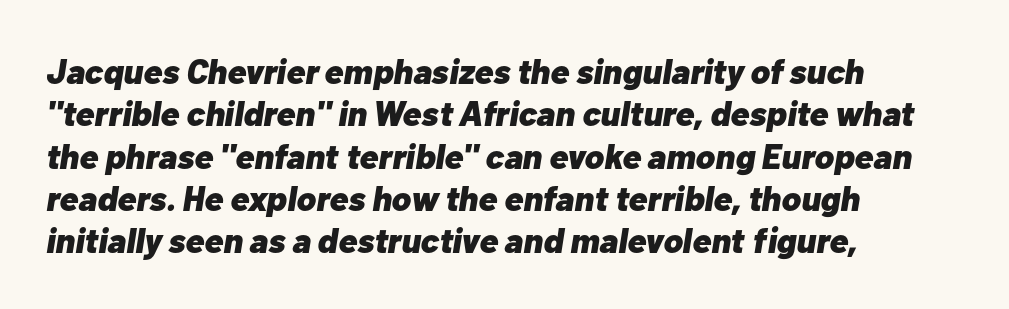
{"italic": "yes", "lean": "right", "slant_degrees": 10, "bold": "yes", "weight": "heavy", "width": "normal", "stroke_contrast": "low", "x_height": "medium", "monospaced": "no", "underline": "no", "align": "left", "line_spacing_ratio": 1.21, "letter_spacing": "normal", "letter_spacing_em": 0.0, "glyph_px": 35}
